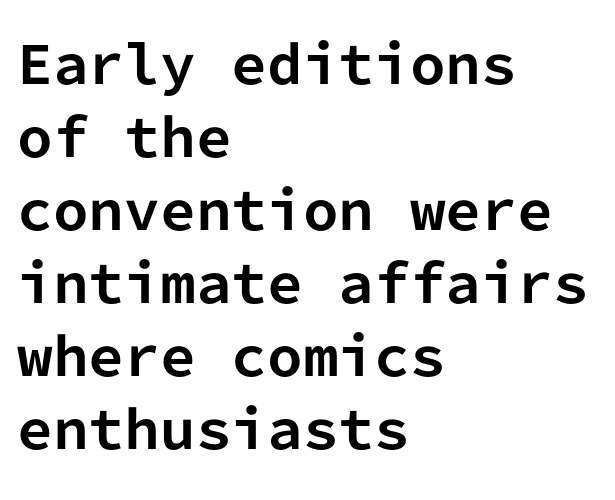
This sample is left-justified, so line endings fall wherever the words run out. In terms of posture, this sample is upright. Words float on clear page, feet unadorned. Do the characters align in a grid? Yes, the font is monospaced. What weight is shown? A full bold with thick strokes.
